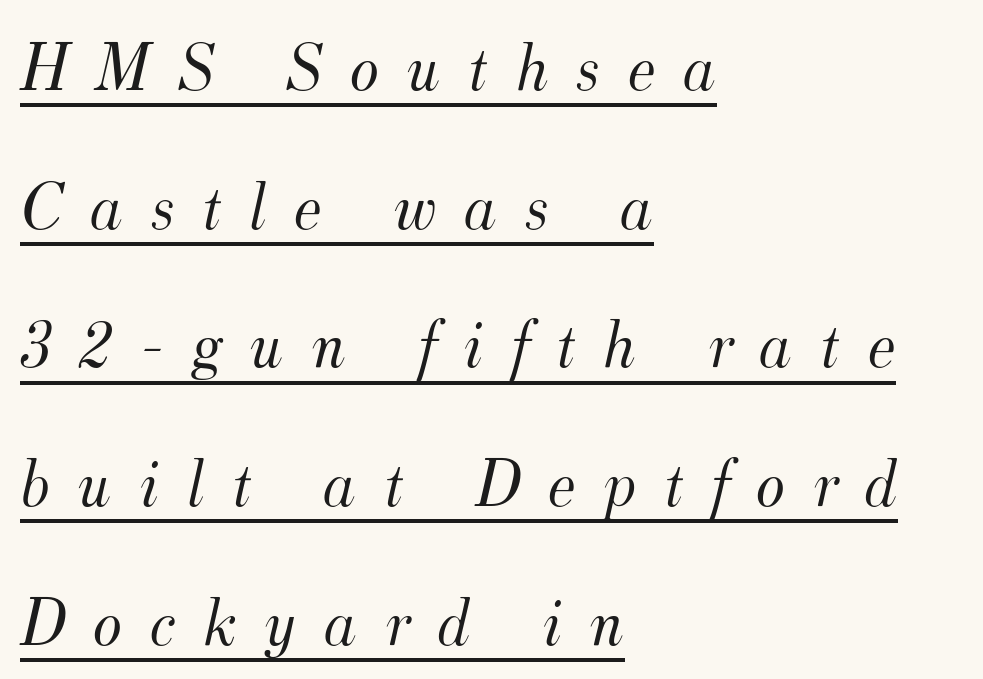
The image shows 69 px light serif type, italic (leaning right); set left-aligned, loose line spacing (2.01x), unusually wide letter spacing (+0.4 em), underlined; medium stroke contrast and a small x-height.
